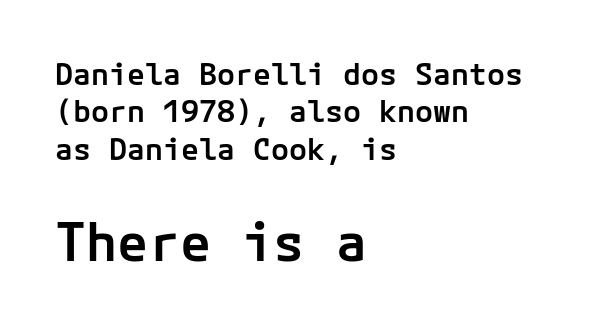
Unmarked baselines from the first word to the last. This sample uses a sans-serif face. The block sitting lower on the canvas is the one with enlarged characters. The passage shown has conventional tracking throughout. Left-aligned paragraph, ragged on the right.
